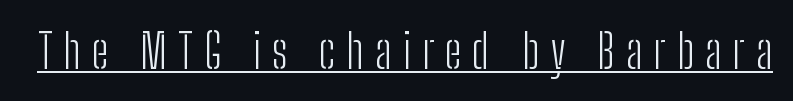
The font is comparable to plain body text, perhaps lighter. The glyphs are accompanied by a horizontal stroke just below them. This sample has the flowing, uneven cadence of proportional lettering. Glyph-to-glyph distance is far greater than everyday printed text. This is sans-serif lettering, the kind often seen on screens and signage. This is roman type, the default non-slanted kind.
